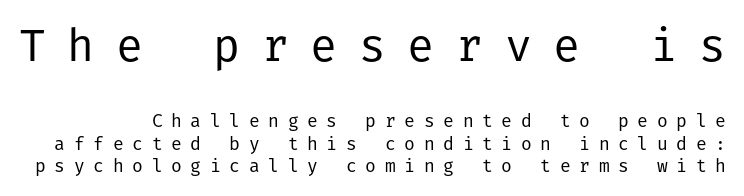
{"serif": "no", "italic": "no", "bold": "no", "weight": "regular", "width": "normal", "stroke_contrast": "low", "x_height": "medium", "underline": "no", "line_spacing": "normal", "line_spacing_ratio": 1.25, "letter_spacing": "wide", "letter_spacing_em": 0.48, "larger_block": "first", "size_ratio": 2.5, "glyph_px": 45}
